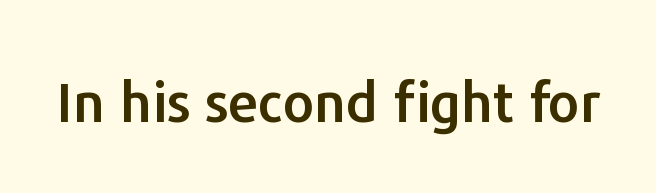
Q: Is the text italic (slanted)? A: No, it is upright.
Q: Is the typeface a serif or a sans-serif typeface? A: Sans-serif.
Q: Is the text underlined? A: No.
Q: Is the spacing between letters normal or unusually wide? A: Normal.
Q: Width (condensed, normal, or wide)? A: Normal.
Q: Stroke contrast? A: Low.
Q: x-height? A: Medium.
Q: Monospaced? A: No.
